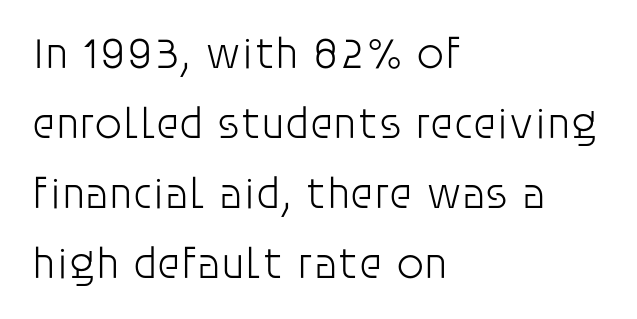
The image shows 44 px light sans-serif type, upright; set left-aligned, normal line spacing (1.59x), normal letter spacing, not underlined; low stroke contrast and a large x-height.
